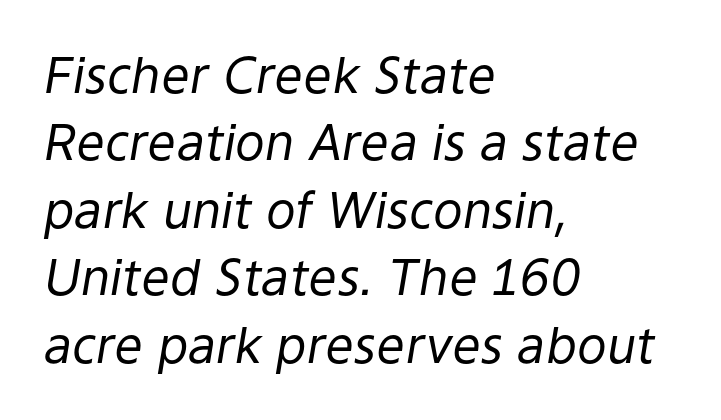
The image shows 50 px regular-weight type, italic (leaning right); set left-aligned, normal line spacing (1.35x), normal letter spacing, not underlined; low stroke contrast and a medium x-height.
